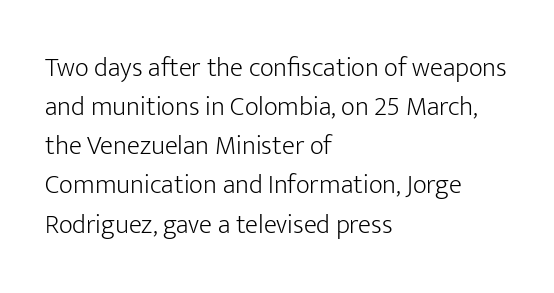
Default kerning and tracking; the words read as compact shapes. No heavy texture on the line: the type isn't bold. A roman cut, with each character standing at attention. Notice how the passage keeps a crisp vertical edge on the left only. Bare-footed words on every line.
